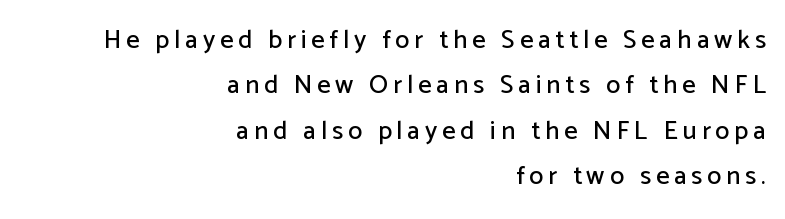
{"italic": "no", "underline": "no", "align": "right", "line_spacing_ratio": 1.75, "glyph_px": 26}
